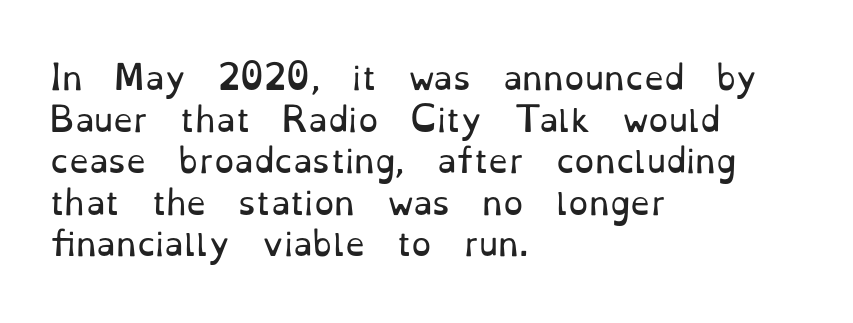
The image shows 32 px regular-weight type, upright; set left-aligned, normal line spacing (1.3x), normal letter spacing, not underlined; low stroke contrast and a small x-height.
